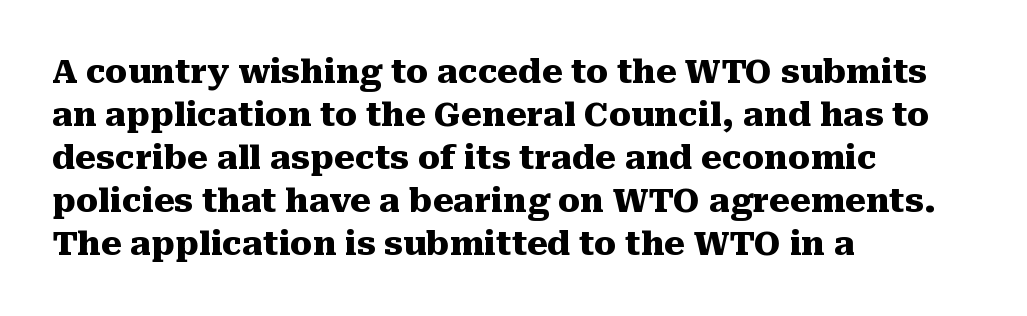
The image shows 33 px heavy serif type, upright; set left-aligned, normal line spacing (1.3x), normal letter spacing, not underlined; medium stroke contrast and a medium x-height.
